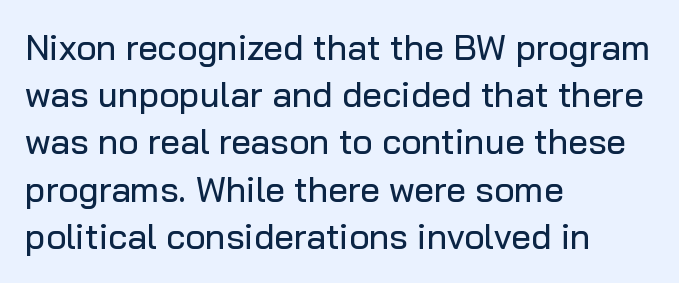
{"serif": "no", "italic": "no", "width": "normal", "stroke_contrast": "low", "x_height": "medium", "monospaced": "no", "underline": "no", "align": "left", "line_spacing": "normal", "line_spacing_ratio": 1.35, "letter_spacing": "normal", "letter_spacing_em": 0.0, "glyph_px": 35}
